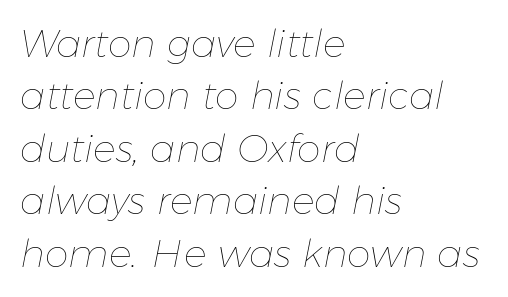
Q: Is the text bold? A: No.
Q: Is the text italic (slanted)? A: Yes, it leans right by about 11 degrees.
Q: Is the text underlined? A: No.
Q: How is the paragraph aligned? A: Left-aligned.
Q: Is the spacing between letters normal or unusually wide? A: Normal.
Q: Is the spacing between lines tight, normal or loose? A: Normal.
Q: Width (condensed, normal, or wide)? A: Normal.
Q: Stroke contrast? A: Low.
Q: x-height? A: Medium.
Q: Monospaced? A: No.
